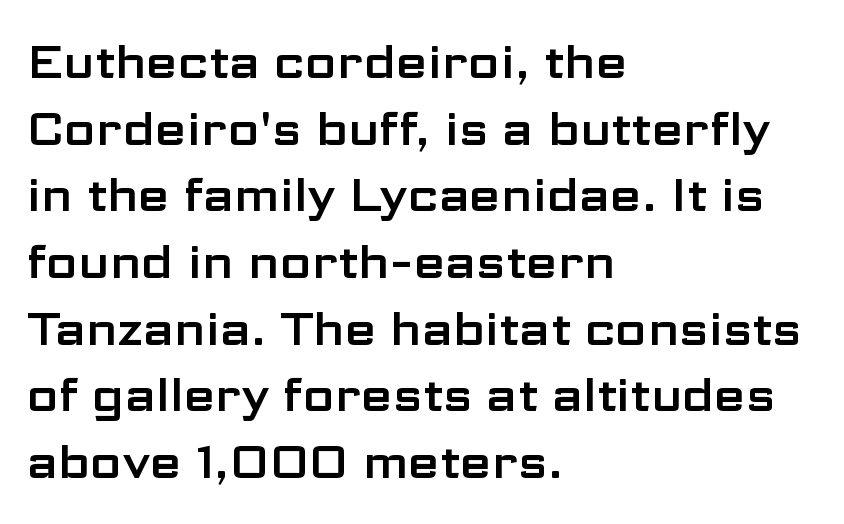
The lettering holds an erect, upright posture throughout. The strip under each line holds only bare page. How are the letters spaced? Ordinarily, with no added tracking. Visually the block forms a straight wall on the left and a jagged coastline on the right. Vertically, the passage feels balanced, rows spaced as you'd expect. The typeface chosen for these lines omits serifs.
